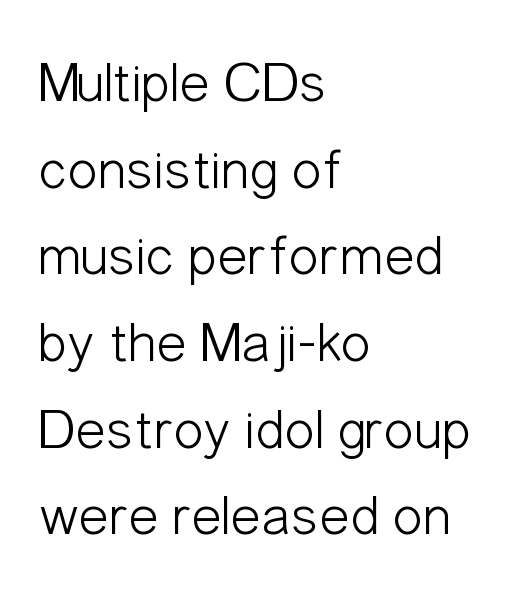
{"serif": "no", "italic": "no", "bold": "no", "weight": "light", "width": "condensed", "stroke_contrast": "low", "x_height": "medium", "monospaced": "no", "underline": "no", "align": "left", "line_spacing": "normal", "line_spacing_ratio": 1.52, "letter_spacing": "normal", "letter_spacing_em": 0.0, "glyph_px": 57}
